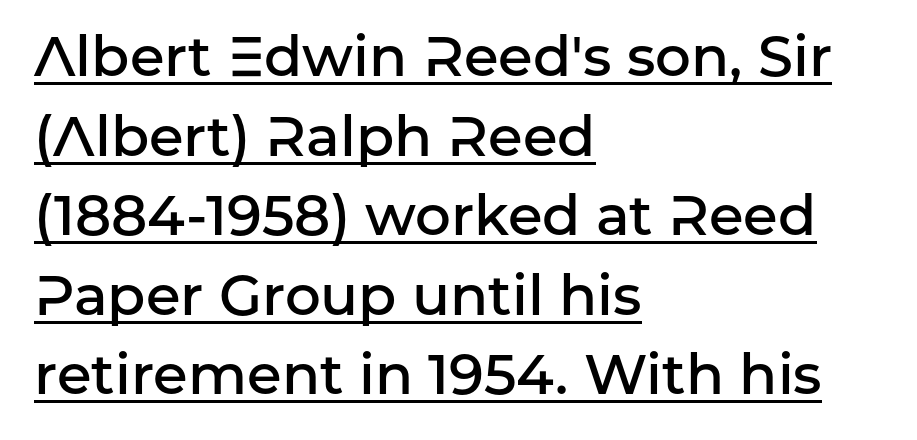
Spacing between characters is what you'd get straight out of the box. Font category for this specimen: sans-serif. The rows are spaced the way most documents space them. You could not count columns in this text — the font is proportionally spaced.
